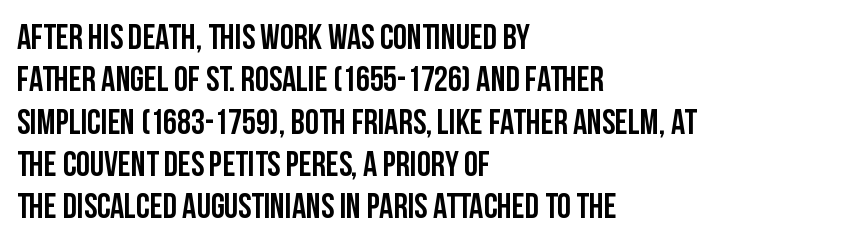
Q: Is the text italic (slanted)? A: No, it is upright.
Q: Is the typeface a serif or a sans-serif typeface? A: Sans-serif.
Q: Is the text underlined? A: No.
Q: How is the paragraph aligned? A: Left-aligned.
Q: Is the spacing between letters normal or unusually wide? A: Normal.
Q: Width (condensed, normal, or wide)? A: Condensed.
Q: Stroke contrast? A: Low.
Q: x-height? A: Large.
Q: Monospaced? A: No.
